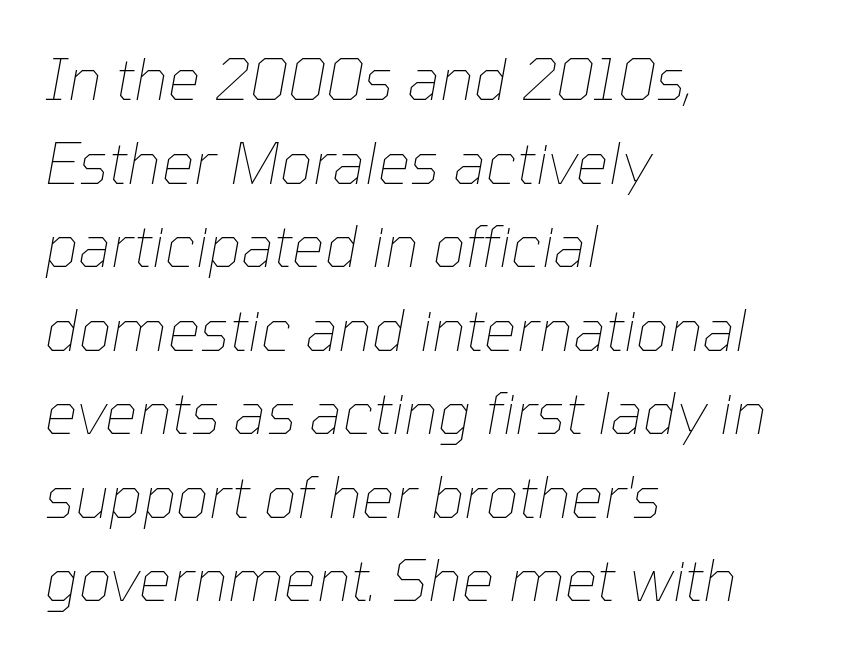
The image shows 58 px thin type, italic (leaning right); set left-aligned, normal line spacing (1.44x), normal letter spacing, not underlined; low stroke contrast and a medium x-height.
